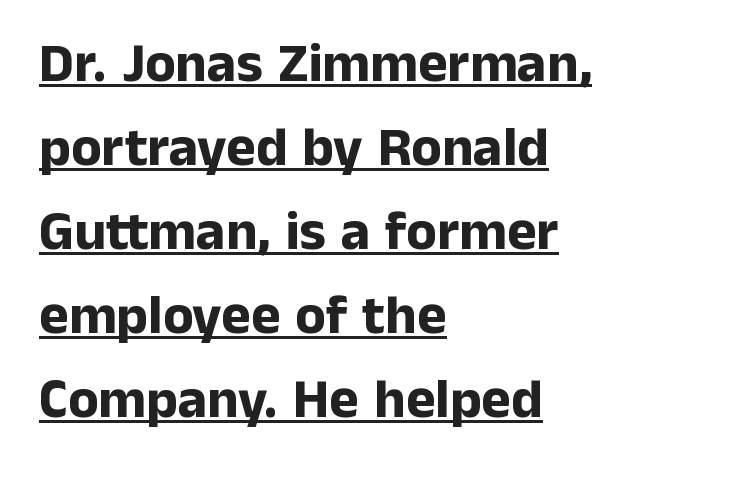
The image shows 56 px bold sans-serif type, upright; set left-aligned, normal line spacing (1.5x), normal letter spacing, underlined; low stroke contrast and a medium x-height.
